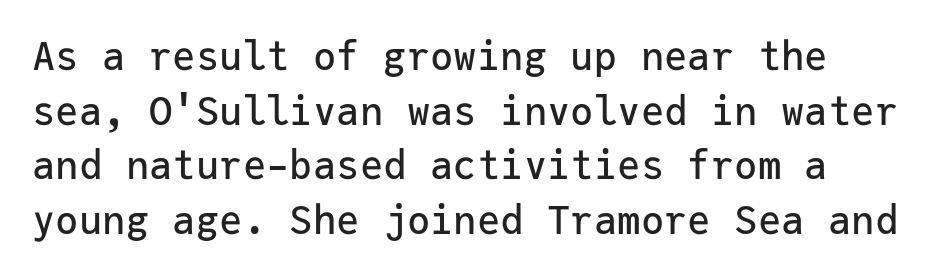
The image shows 39 px sans-serif type, upright, monospaced; set normal line spacing (1.4x), normal letter spacing, not underlined; low stroke contrast and a medium x-height.
